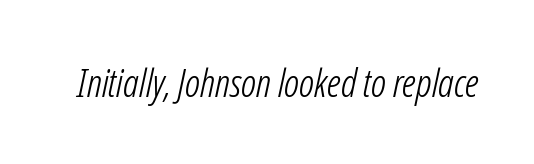
The image shows 39 px light, condensed type, italic (leaning right); set normal letter spacing, not underlined; low stroke contrast and a medium x-height.
